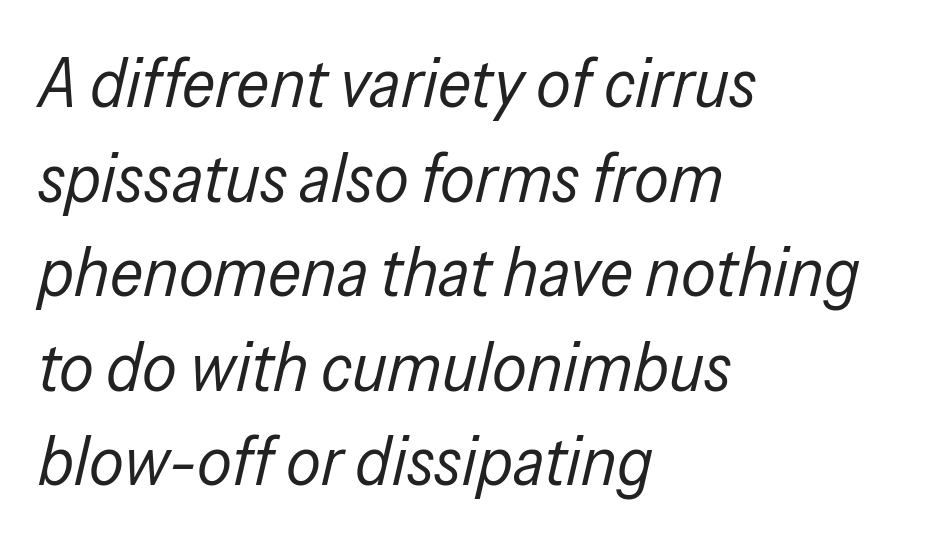
The rendering keeps characters at their native spacing. The text carries the slant typical of an italic or oblique font. Think of a printed novel: that variable character pitch is what you see here. Caption: face not bold, strokes unweighted. Unmarked baselines from the first word to the last. The lines sit at an ordinary, default distance from one another.
